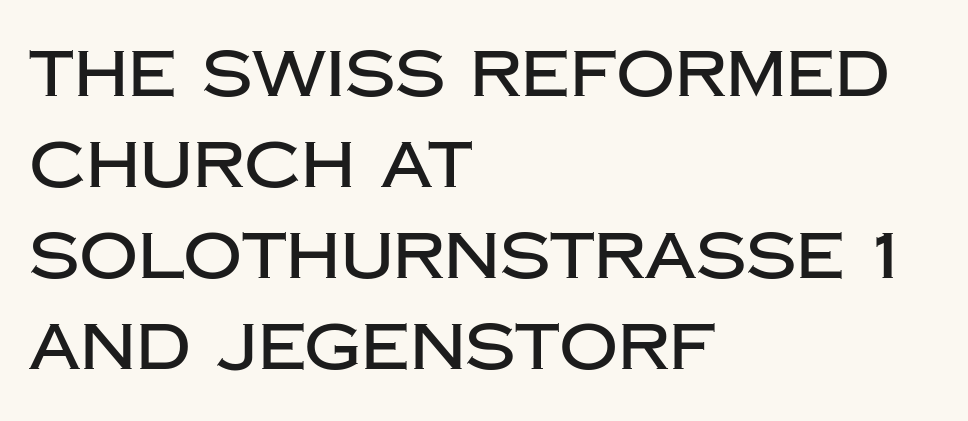
This is sans-serif lettering, the kind often seen on screens and signage. Think of a printed novel: that variable character pitch is what you see here. The typography opts for an upright posture over an oblique one. Rule under the text: the space is simply empty.
